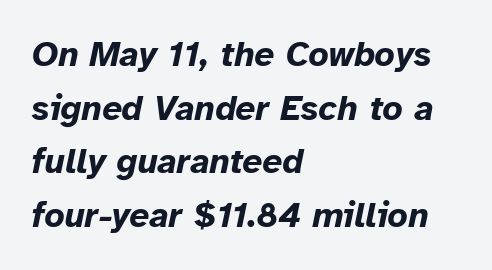
The horizontal fit of the characters is conventional and even. Note the varied advance widths — an 'i' is clearly narrower than an 'm'. The ragged edge is on the right, which tells us the setting is flush left. The specimen reads as italic at a glance.
